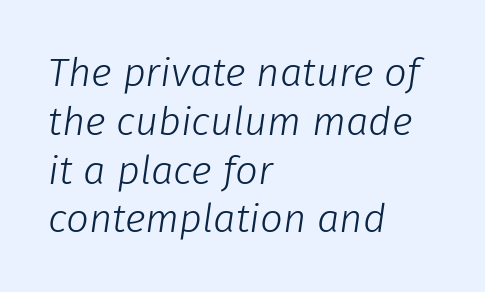
Default kerning and tracking; the words read as compact shapes. Descender tails drop into unmarked territory. Observe the lean: these are italic letterforms. Nothing heavy about these letters — not bold at all. Looks like regular typesetting: each glyph gets only the width it needs.
